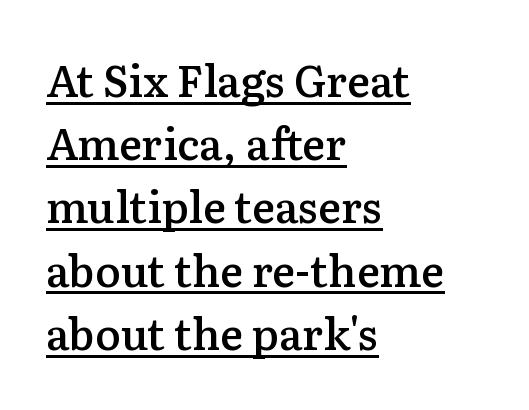
{"serif": "yes", "italic": "no", "bold": "semi", "weight": "semibold", "width": "normal", "stroke_contrast": "low", "x_height": "medium", "monospaced": "no", "underline": "yes", "align": "left", "line_spacing": "normal", "line_spacing_ratio": 1.47, "letter_spacing": "normal", "letter_spacing_em": 0.0, "glyph_px": 43}
